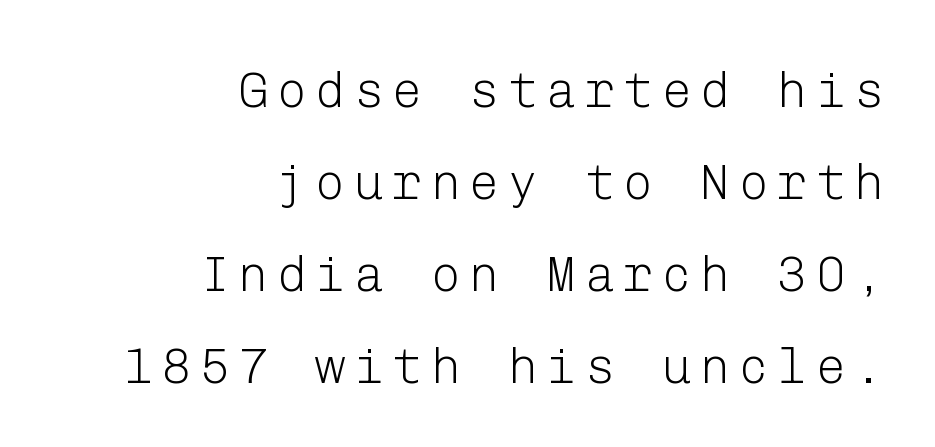
Q: Is the text bold? A: No.
Q: Is the text italic (slanted)? A: No, it is upright.
Q: Is the typeface a serif or a sans-serif typeface? A: Sans-serif.
Q: Is the text underlined? A: No.
Q: How is the paragraph aligned? A: Right-aligned.
Q: Width (condensed, normal, or wide)? A: Normal.
Q: Stroke contrast? A: Low.
Q: x-height? A: Medium.
